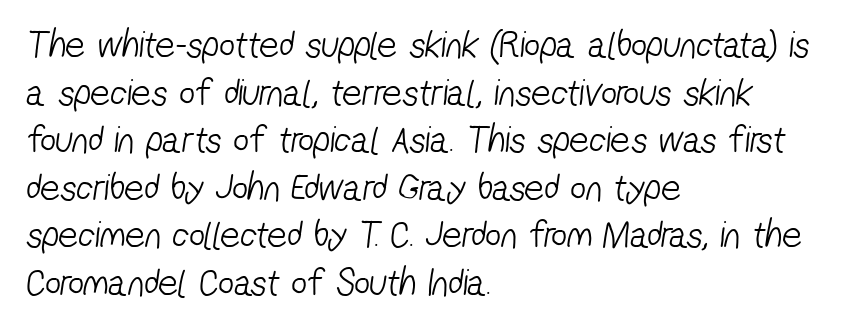
The image shows 39 px light, condensed sans-serif type; set left-aligned, line spacing 1.22x, normal letter spacing, not underlined; low stroke contrast and a medium x-height.
